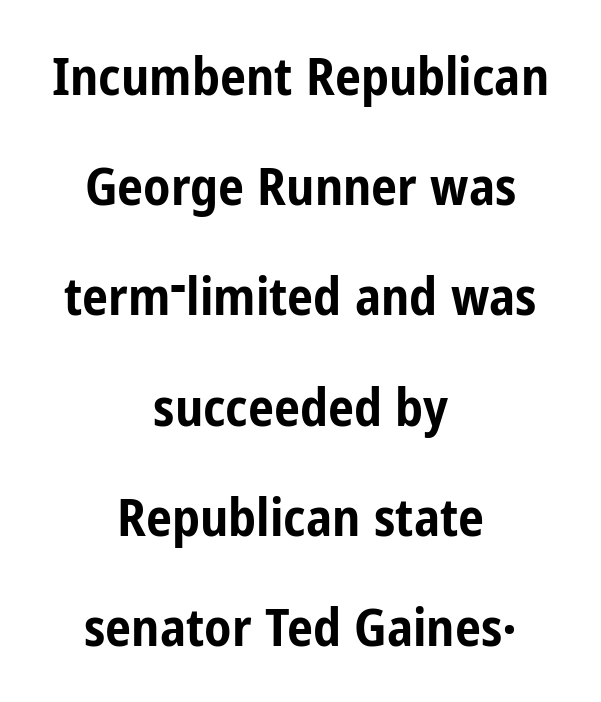
{"serif": "no", "italic": "no", "bold": "yes", "weight": "bold", "width": "condensed", "stroke_contrast": "low", "x_height": "medium", "monospaced": "no", "underline": "no", "align": "center", "line_spacing": "loose", "line_spacing_ratio": 2.12, "letter_spacing": "normal", "letter_spacing_em": 0.0, "glyph_px": 52}
